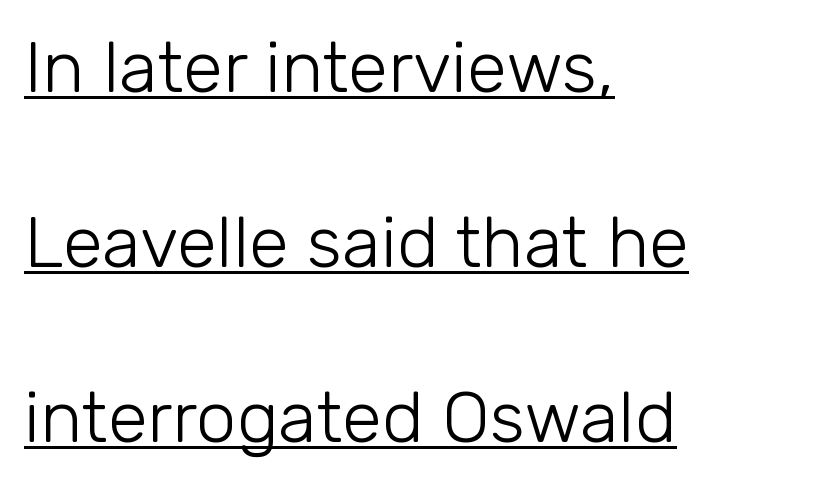
The image shows 72 px light sans-serif type, upright; set left-aligned, loose line spacing (2.43x), normal letter spacing, underlined; low stroke contrast and a medium x-height.
